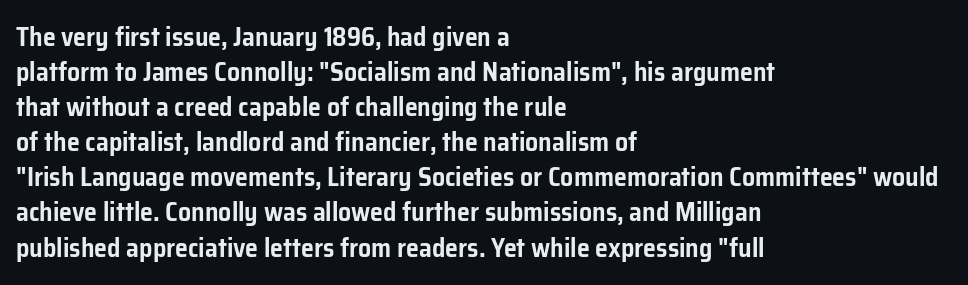
{"italic": "no", "underline": "no", "align": "left", "line_spacing": "normal", "line_spacing_ratio": 1.35, "letter_spacing": "normal", "letter_spacing_em": 0.0, "glyph_px": 26}
